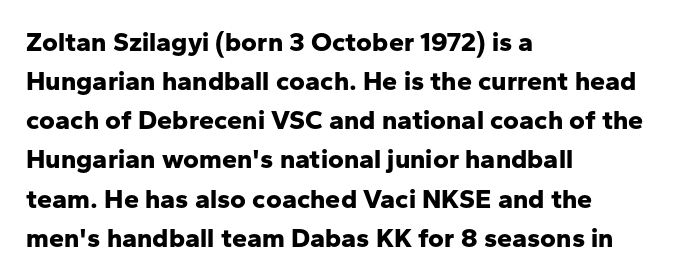
The typography opts for an upright posture over an oblique one. The face used here has the dense, thick strokes of a bold. Words float on clear page, feet unadorned. The typesetter chose a ragged-right arrangement here.
